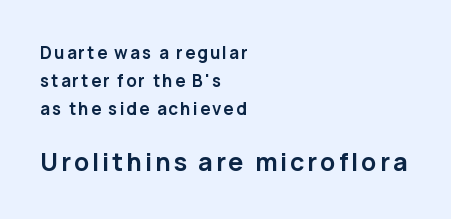
{"italic": "no", "bold": "yes", "underline": "no", "align": "left", "line_spacing": "normal", "line_spacing_ratio": 1.64, "larger_block": "second", "size_ratio": 1.47, "glyph_px": 25}
